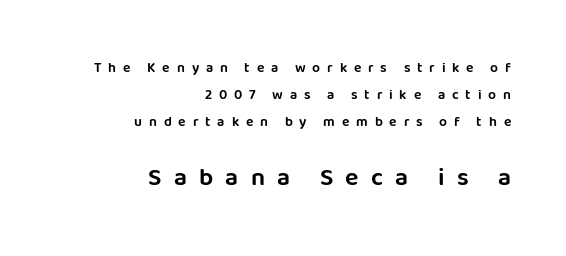
Q: Is the text italic (slanted)? A: No, it is upright.
Q: Is the text underlined? A: No.
Q: How is the paragraph aligned? A: Right-aligned.
Q: Is the spacing between letters normal or unusually wide? A: Unusually wide.
Q: Is the spacing between lines tight, normal or loose? A: Loose.
Q: Which block of text is set in a larger size, the first (top) or the second (bottom)? A: The second (bottom) one.
